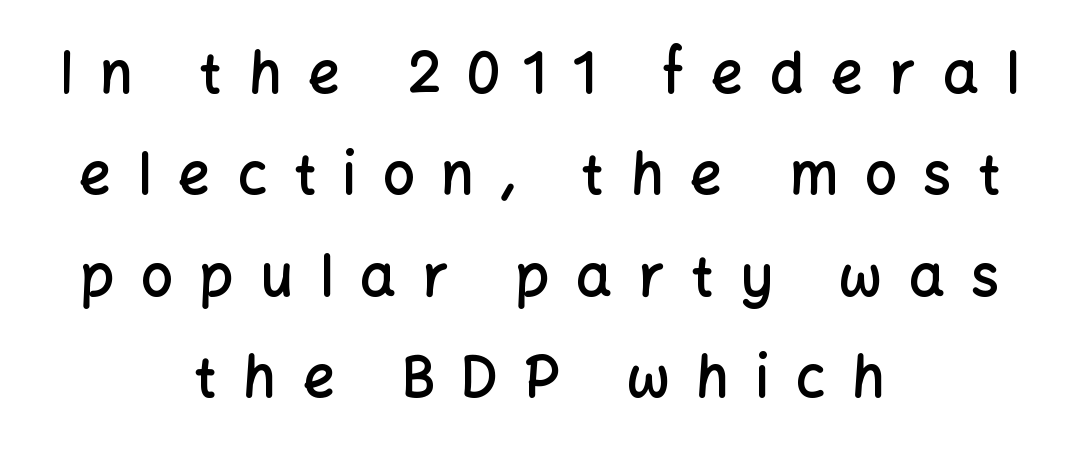
The image shows 56 px semibold sans-serif type, upright; set centered, line spacing 1.81x, unusually wide letter spacing (+0.48 em), not underlined; low stroke contrast and a medium x-height.
